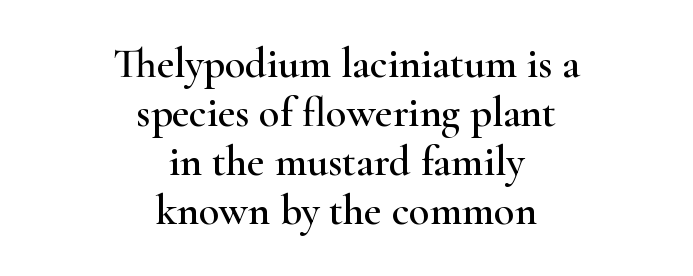
The image shows 42 px wide serif type, upright; set centered, line spacing 1.17x, normal letter spacing, not underlined; high stroke contrast and a small x-height.
